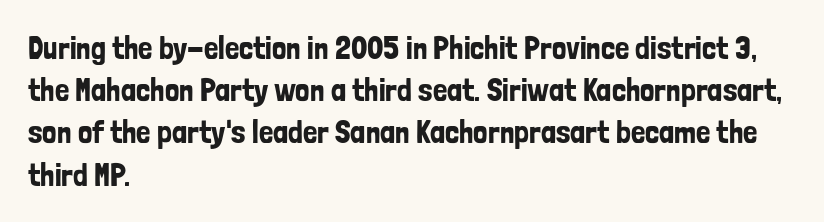
The image shows 32 px condensed sans-serif type, upright; set left-aligned, normal line spacing (1.32x), normal letter spacing, not underlined; low stroke contrast and a medium x-height.
